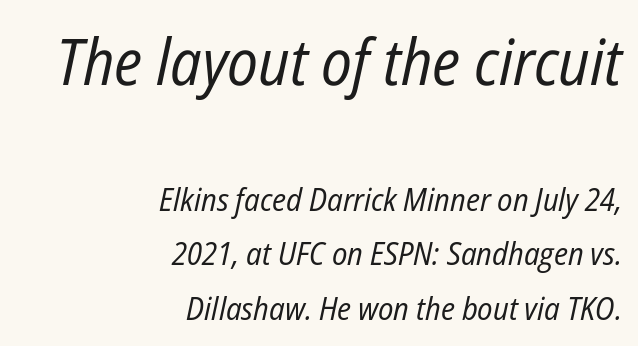
{"italic": "yes", "lean": "right", "slant_degrees": 12, "bold": "no", "weight": "regular", "width": "condensed", "stroke_contrast": "low", "x_height": "medium", "monospaced": "no", "underline": "no", "align": "right", "line_spacing": "normal", "line_spacing_ratio": 1.7, "letter_spacing": "normal", "letter_spacing_em": 0.0, "larger_block": "first", "size_ratio": 2.0, "glyph_px": 64}
